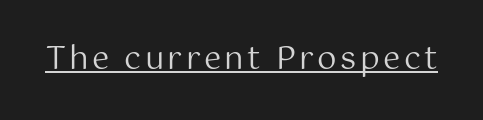
The image shows 31 px regular-weight sans-serif type, upright; set underlined; medium stroke contrast and a medium x-height.
